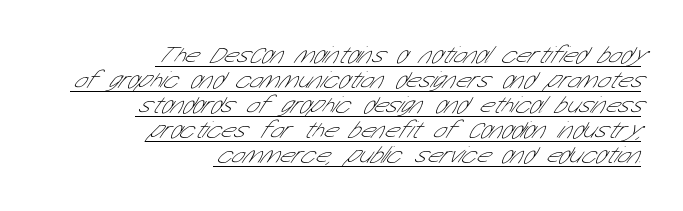
{"bold": "no", "underline": "yes", "align": "right", "line_spacing": "tight", "line_spacing_ratio": 1.04, "letter_spacing": "normal", "letter_spacing_em": 0.0, "glyph_px": 24}
